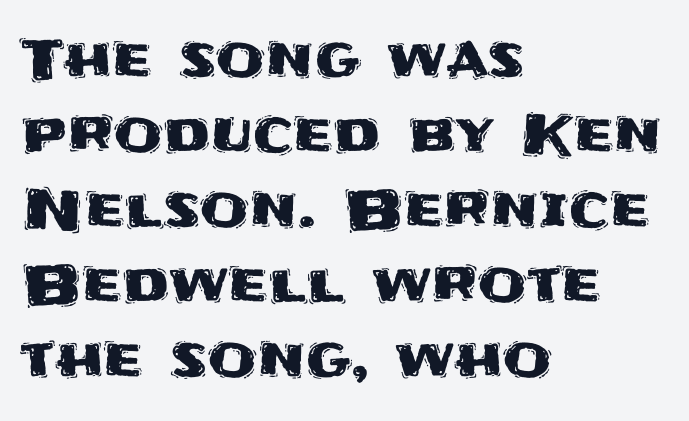
Q: Is the text italic (slanted)? A: No, it is upright.
Q: Is the typeface a serif or a sans-serif typeface? A: Sans-serif.
Q: Is the text underlined? A: No.
Q: How is the paragraph aligned? A: Left-aligned.
Q: Is the spacing between letters normal or unusually wide? A: Normal.
Q: Is the spacing between lines tight, normal or loose? A: Normal.
Q: Width (condensed, normal, or wide)? A: Normal.
Q: Stroke contrast? A: Medium.
Q: x-height? A: Large.
Q: Monospaced? A: No.
